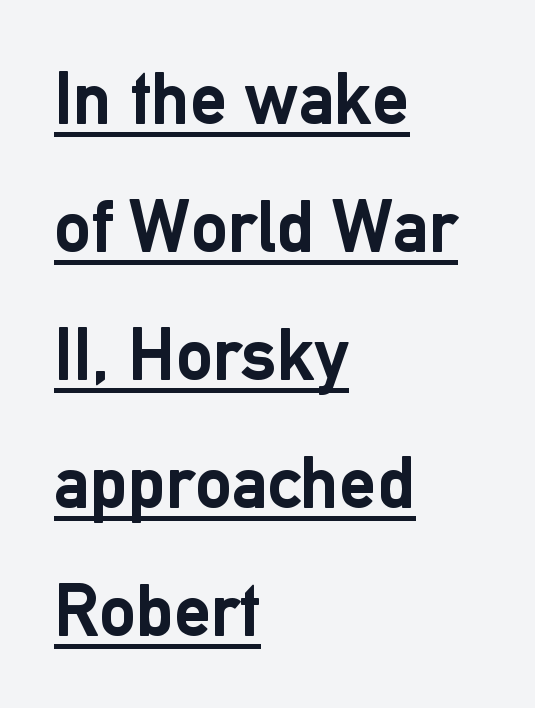
The image shows 74 px semibold sans-serif type, upright; set left-aligned, line spacing 1.73x, normal letter spacing, underlined; low stroke contrast and a medium x-height.
